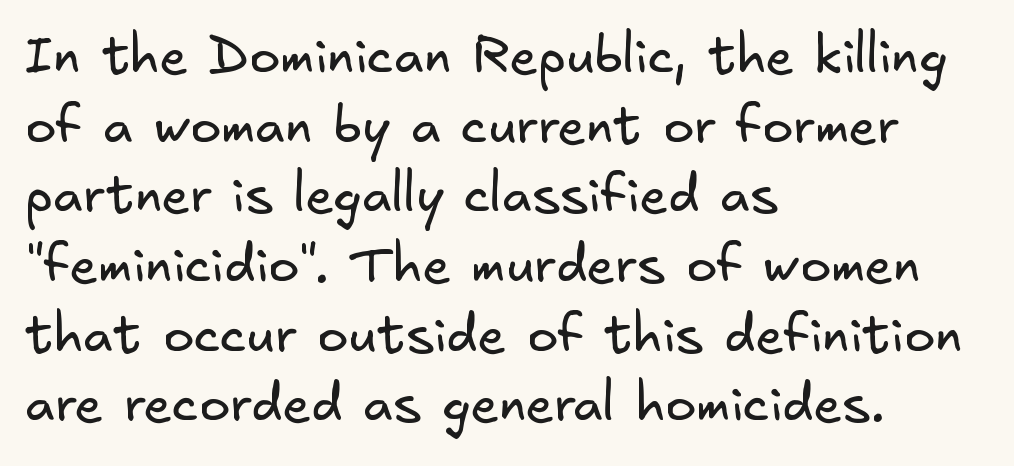
The image shows 52 px regular-weight sans-serif type; set left-aligned, normal line spacing (1.34x), normal letter spacing, not underlined; low stroke contrast and a small x-height.
